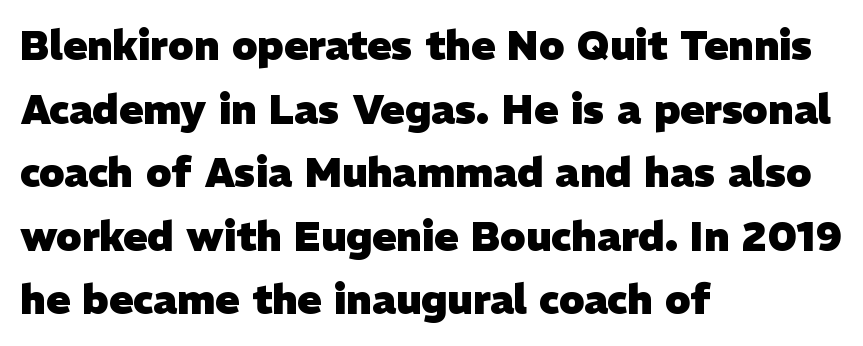
This sample uses plain, unmodified letter spacing. Short and long lines alike share a common starting point at left. A typesetter would call this leading conventional body-copy spacing. Here the designer chose a conventional face with non-uniform glyph widths. Honestly, there is no underline to notice here at all. The face used here has the dense, thick strokes of a bold.
